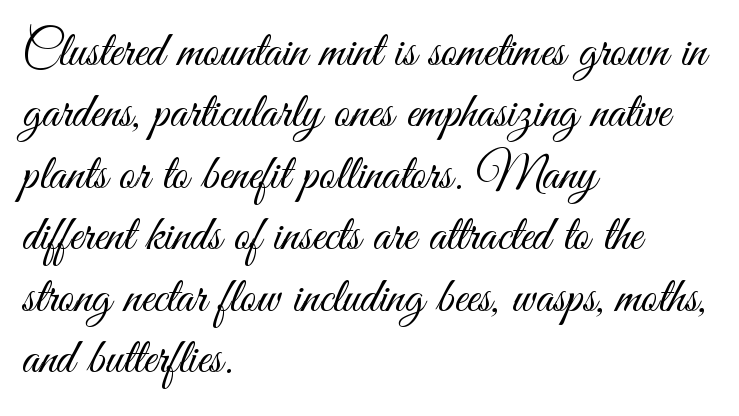
Q: Is the text bold? A: No.
Q: Is the text italic (slanted)? A: Yes.
Q: Is the typeface a serif or a sans-serif typeface? A: Sans-serif.
Q: Is the text underlined? A: No.
Q: How is the paragraph aligned? A: Left-aligned.
Q: Is the spacing between letters normal or unusually wide? A: Normal.
Q: Width (condensed, normal, or wide)? A: Condensed.
Q: Stroke contrast? A: Medium.
Q: x-height? A: Small.
Q: Monospaced? A: No.
